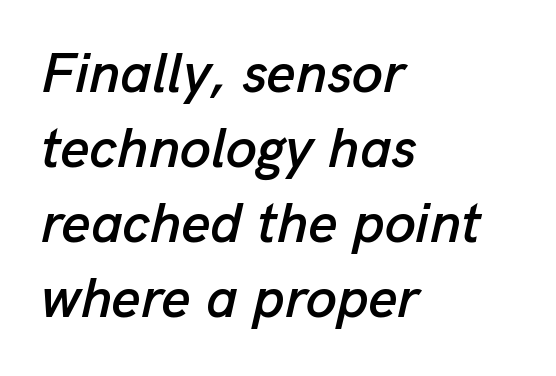
Leading: standard. Tracking here is standard; glyphs follow each other at the usual distance. Compared with ordinary roman type, these characters are visibly tilted. Every row of glyphs begins at an identical x-position on the left.
